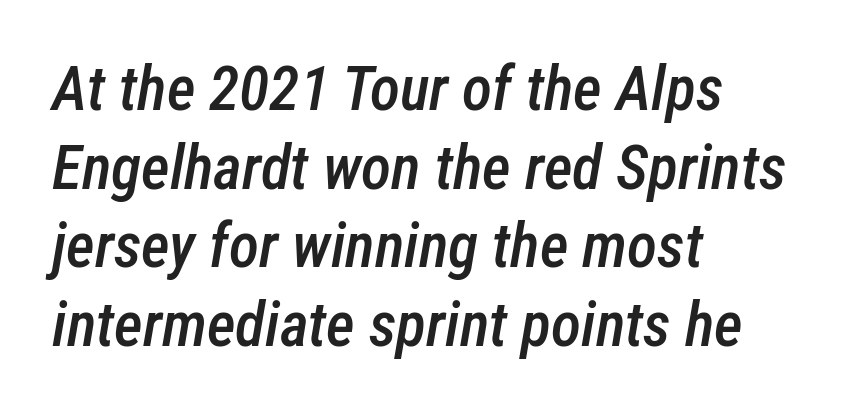
Q: Is the text bold? A: Semi-bold.
Q: Is the text italic (slanted)? A: Yes, it leans right by about 12 degrees.
Q: Is the text underlined? A: No.
Q: How is the paragraph aligned? A: Left-aligned.
Q: Is the spacing between letters normal or unusually wide? A: Normal.
Q: Is the spacing between lines tight, normal or loose? A: Normal.
Q: Width (condensed, normal, or wide)? A: Condensed.
Q: Stroke contrast? A: Low.
Q: x-height? A: Medium.
Q: Monospaced? A: No.
